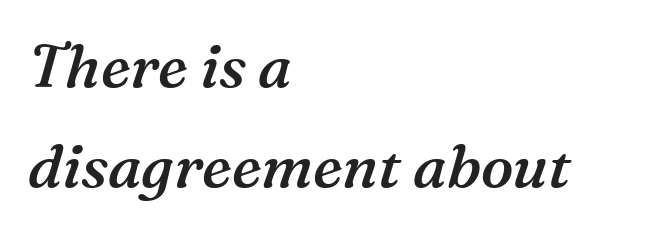
{"serif": "yes", "italic": "yes", "lean": "right", "slant_degrees": 16, "bold": "semi", "weight": "semibold", "width": "normal", "stroke_contrast": "medium", "x_height": "medium", "monospaced": "no", "underline": "no", "align": "left", "line_spacing": "normal", "line_spacing_ratio": 1.67, "letter_spacing": "normal", "letter_spacing_em": 0.0, "glyph_px": 60}
